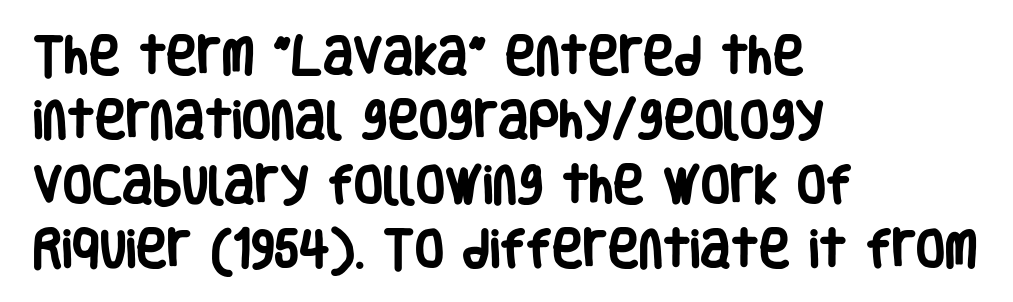
The rendering shows plain stroke endings on the letterforms — a sans-serif design. The space between consecutive lines is moderate. The glyphs have the mass of a bold cut. The passage shown is not underscored anywhere. A typesetter would call this proportional, since set widths differ per character. Visually the block forms a straight wall on the left and a jagged coastline on the right.
